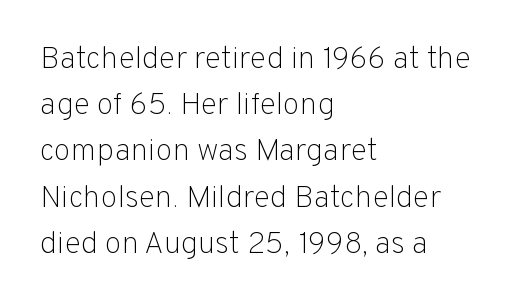
{"serif": "no", "italic": "no", "bold": "no", "weight": "light", "width": "normal", "stroke_contrast": "low", "x_height": "medium", "monospaced": "no", "underline": "no", "align": "left", "line_spacing": "normal", "line_spacing_ratio": 1.49, "letter_spacing": "normal", "letter_spacing_em": 0.0, "glyph_px": 31}
